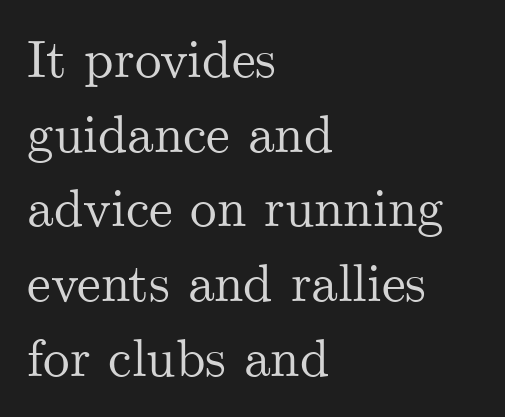
Q: Is the text italic (slanted)? A: No, it is upright.
Q: Is the typeface a serif or a sans-serif typeface? A: Serif.
Q: Is the text underlined? A: No.
Q: How is the paragraph aligned? A: Left-aligned.
Q: Is the spacing between letters normal or unusually wide? A: Normal.
Q: Is the spacing between lines tight, normal or loose? A: Normal.
Q: Width (condensed, normal, or wide)? A: Normal.
Q: Stroke contrast? A: Medium.
Q: x-height? A: Small.
Q: Monospaced? A: No.
